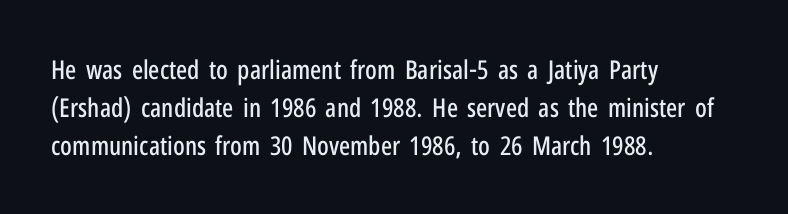
The image shows 26 px text type, upright; set left-aligned, normal line spacing (1.46x), normal letter spacing, not underlined.
